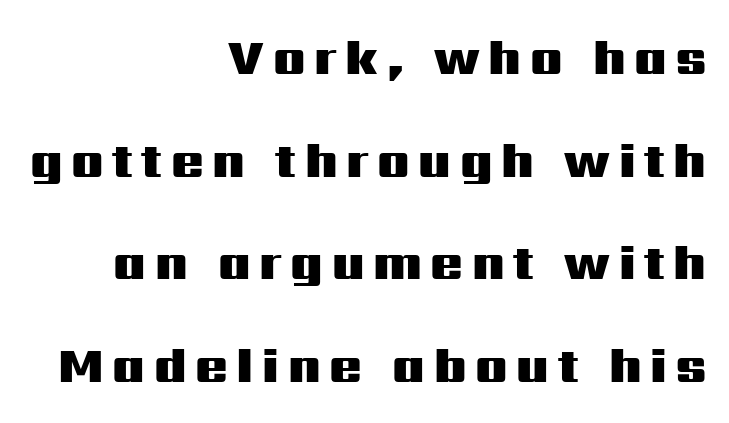
{"serif": "no", "italic": "no", "bold": "yes", "weight": "heavy", "width": "wide", "stroke_contrast": "medium", "x_height": "medium", "monospaced": "no", "underline": "no", "align": "right", "line_spacing": "loose", "line_spacing_ratio": 2.14, "glyph_px": 48}
